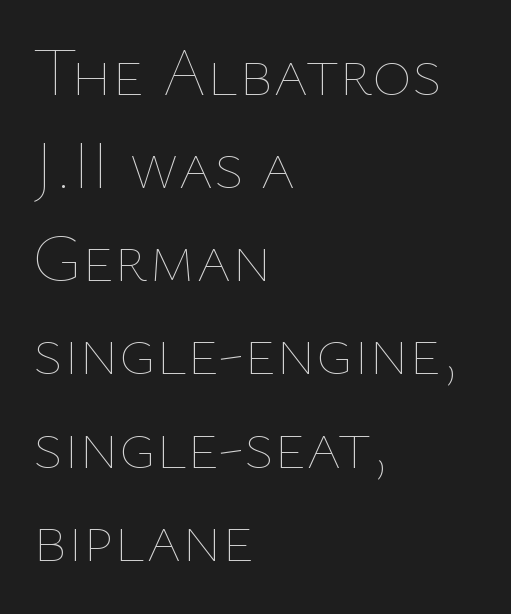
Letters have the restrained weight of plain body copy at most. The designer left line spacing at the default. The rendering uses natural spacing where letterforms have individual widths. Here the glyphs are tracked normally, forming tight word shapes.
